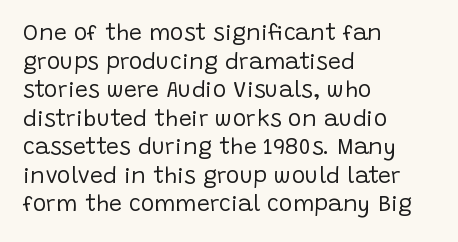
The image shows 23 px text type, upright; set left-aligned, line spacing 1.24x, normal letter spacing, not underlined.
